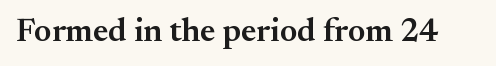
The image shows 33 px semibold serif type, upright; set normal letter spacing, not underlined; medium stroke contrast and a small x-height.
